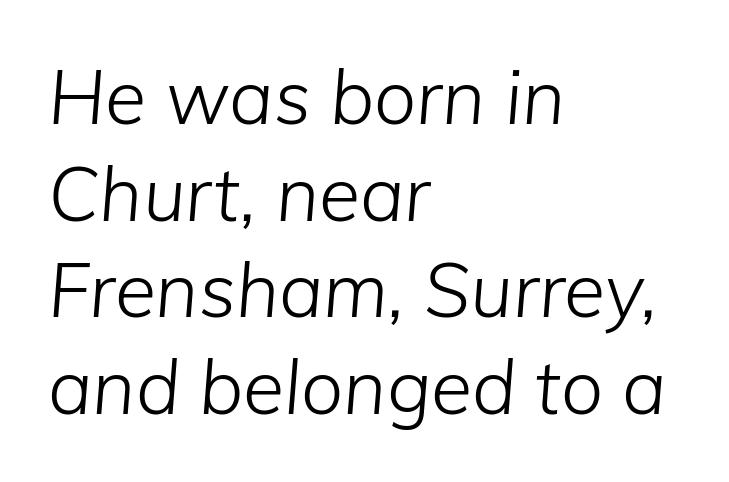
The image shows 75 px light type, italic (leaning right); set left-aligned, normal line spacing (1.29x), normal letter spacing, not underlined; low stroke contrast and a medium x-height.
